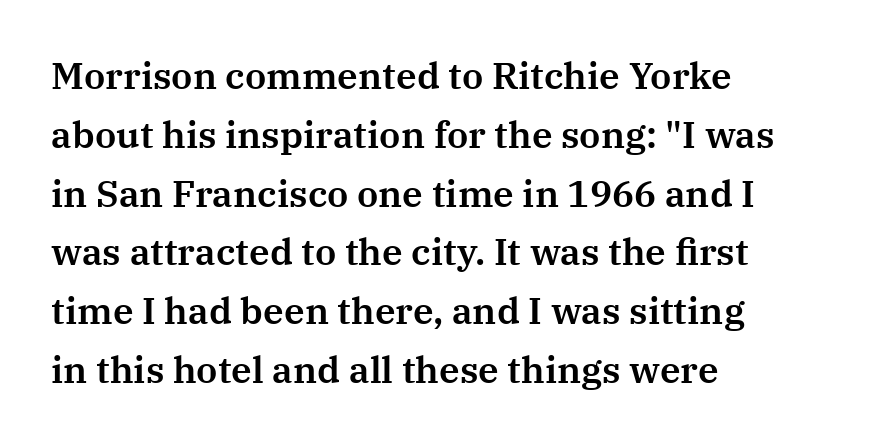
{"serif": "yes", "italic": "no", "width": "normal", "stroke_contrast": "medium", "x_height": "medium", "monospaced": "no", "underline": "no", "align": "left", "line_spacing": "normal", "line_spacing_ratio": 1.59, "letter_spacing": "normal", "letter_spacing_em": 0.0, "glyph_px": 37}
